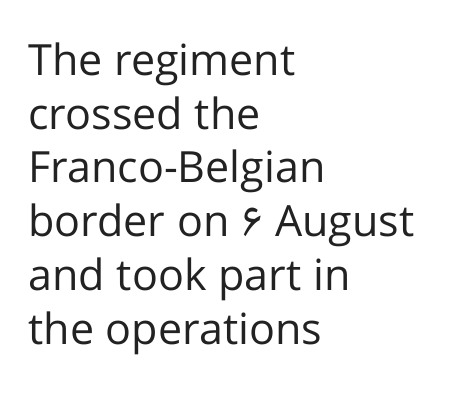
Horizontal alignment here is leftward, the default for most running prose. Looks like regular typesetting: each glyph gets only the width it needs. A sans-serif font was chosen for this passage. The typeface has the unassuming heft of standard copy or less.
